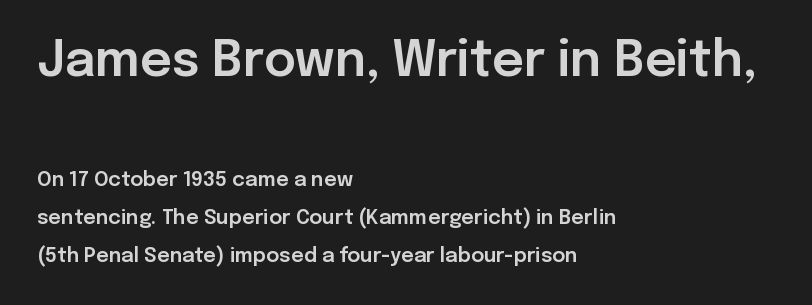
Q: Is the text italic (slanted)? A: No, it is upright.
Q: Is the typeface a serif or a sans-serif typeface? A: Sans-serif.
Q: Is the text underlined? A: No.
Q: How is the paragraph aligned? A: Left-aligned.
Q: Is the spacing between letters normal or unusually wide? A: Normal.
Q: Is the spacing between lines tight, normal or loose? A: Loose.
Q: Which block of text is set in a larger size, the first (top) or the second (bottom)? A: The first (top) one.
Q: Width (condensed, normal, or wide)? A: Normal.
Q: Stroke contrast? A: Low.
Q: x-height? A: Medium.
Q: Monospaced? A: No.
